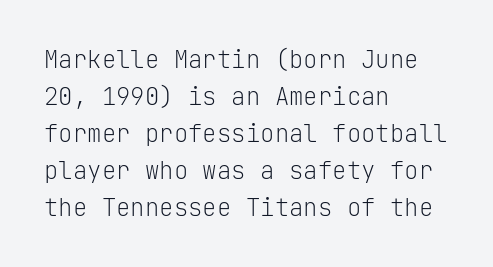
{"italic": "no", "bold": "no", "underline": "no", "align": "left", "line_spacing": "normal", "line_spacing_ratio": 1.54, "letter_spacing": "normal", "letter_spacing_em": 0.0, "glyph_px": 24}
